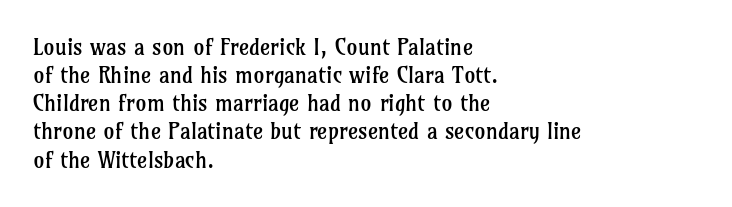
The image shows 22 px text type, upright; set left-aligned, normal line spacing (1.28x), normal letter spacing, not underlined.
